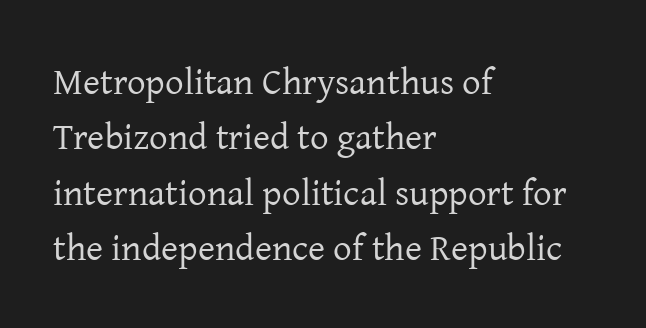
Plain, unruled lines of type. Short note: letters normally spaced. Whoever set this chose a conventional vertical rhythm. The rendering uses natural spacing where letterforms have individual widths. The letters carry serifs — small finishing strokes at the ends of their stems.
